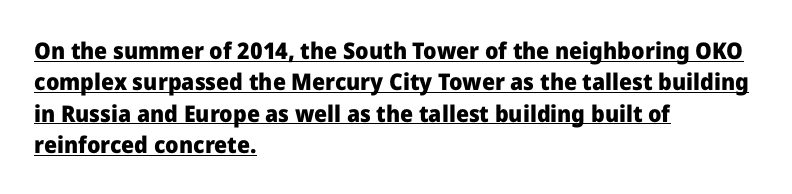
The image shows 23 px bold type, upright; set left-aligned, normal line spacing (1.36x), normal letter spacing, underlined.
